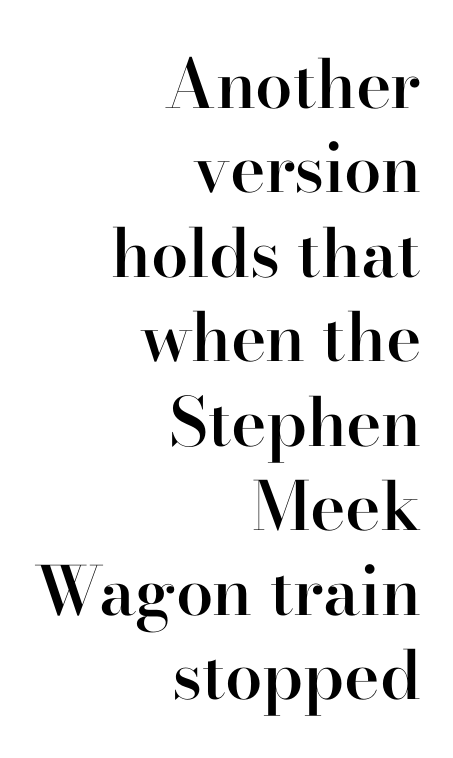
The image shows 67 px semibold serif type, upright; set right-aligned, normal line spacing (1.26x), normal letter spacing, not underlined; high stroke contrast and a small x-height.
